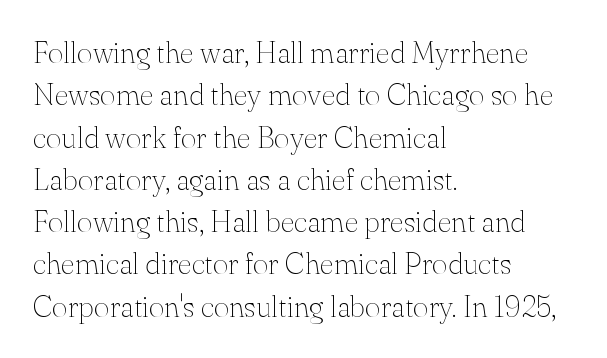
Q: Is the text bold? A: No.
Q: Is the text italic (slanted)? A: No, it is upright.
Q: Is the typeface a serif or a sans-serif typeface? A: Serif.
Q: Is the text underlined? A: No.
Q: How is the paragraph aligned? A: Left-aligned.
Q: Is the spacing between letters normal or unusually wide? A: Normal.
Q: Is the spacing between lines tight, normal or loose? A: Normal.
Q: Width (condensed, normal, or wide)? A: Normal.
Q: Stroke contrast? A: Medium.
Q: x-height? A: Small.
Q: Monospaced? A: No.
